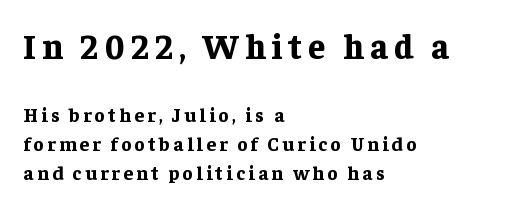
The image shows 34 px bold serif type, upright; set left-aligned, normal line spacing (1.52x), not underlined; the first (top) block is 1.79x larger; low stroke contrast and a medium x-height.
